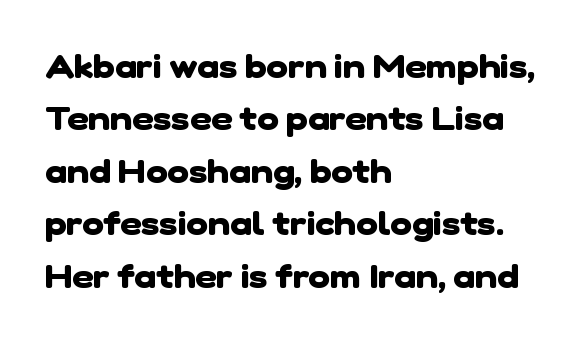
Q: Is the text bold? A: Yes.
Q: Is the typeface a serif or a sans-serif typeface? A: Sans-serif.
Q: Is the text underlined? A: No.
Q: How is the paragraph aligned? A: Left-aligned.
Q: Is the spacing between letters normal or unusually wide? A: Normal.
Q: Is the spacing between lines tight, normal or loose? A: Normal.
Q: Width (condensed, normal, or wide)? A: Normal.
Q: Stroke contrast? A: Low.
Q: x-height? A: Medium.
Q: Monospaced? A: No.
